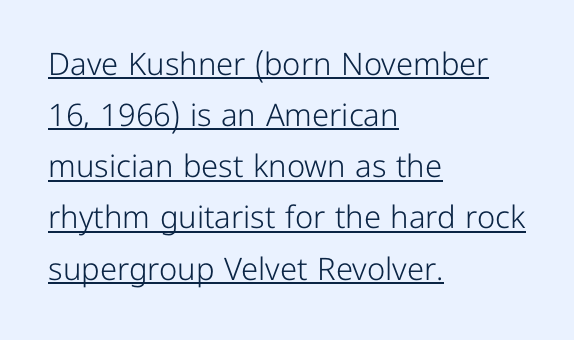
{"serif": "no", "italic": "no", "bold": "no", "weight": "light", "width": "normal", "stroke_contrast": "low", "x_height": "medium", "monospaced": "no", "underline": "yes", "align": "left", "line_spacing": "normal", "line_spacing_ratio": 1.65, "letter_spacing": "normal", "letter_spacing_em": 0.0, "glyph_px": 31}
